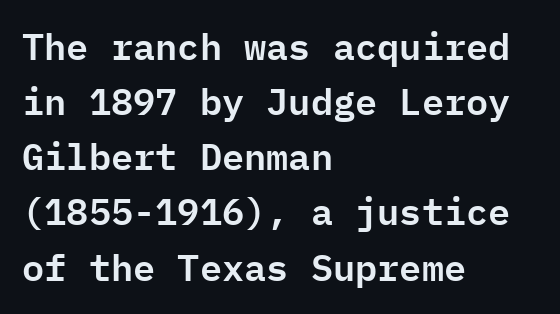
{"serif": "no", "italic": "no", "width": "normal", "stroke_contrast": "low", "x_height": "medium", "monospaced": "yes", "underline": "no", "align": "left", "line_spacing": "normal", "line_spacing_ratio": 1.49, "letter_spacing": "normal", "letter_spacing_em": 0.0, "glyph_px": 37}
